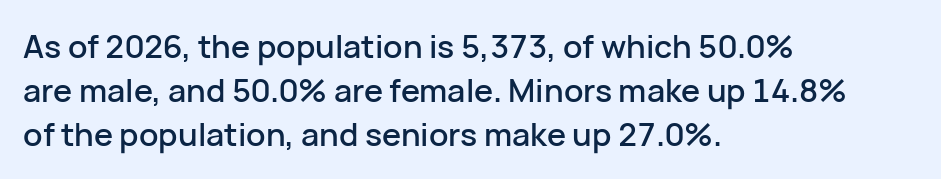
Q: Is the text italic (slanted)? A: No, it is upright.
Q: Is the typeface a serif or a sans-serif typeface? A: Sans-serif.
Q: Is the text underlined? A: No.
Q: How is the paragraph aligned? A: Left-aligned.
Q: Is the spacing between letters normal or unusually wide? A: Normal.
Q: Is the spacing between lines tight, normal or loose? A: Normal.
Q: Width (condensed, normal, or wide)? A: Normal.
Q: Stroke contrast? A: Low.
Q: x-height? A: Medium.
Q: Monospaced? A: No.
